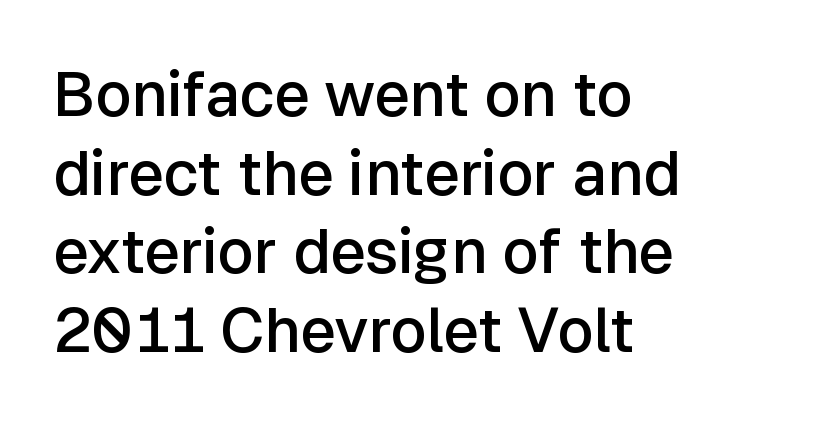
Q: Is the text bold? A: Semi-bold.
Q: Is the text italic (slanted)? A: No, it is upright.
Q: Is the typeface a serif or a sans-serif typeface? A: Sans-serif.
Q: Is the text underlined? A: No.
Q: How is the paragraph aligned? A: Left-aligned.
Q: Is the spacing between letters normal or unusually wide? A: Normal.
Q: Is the spacing between lines tight, normal or loose? A: Normal.
Q: Width (condensed, normal, or wide)? A: Normal.
Q: Stroke contrast? A: Low.
Q: x-height? A: Medium.
Q: Monospaced? A: No.
